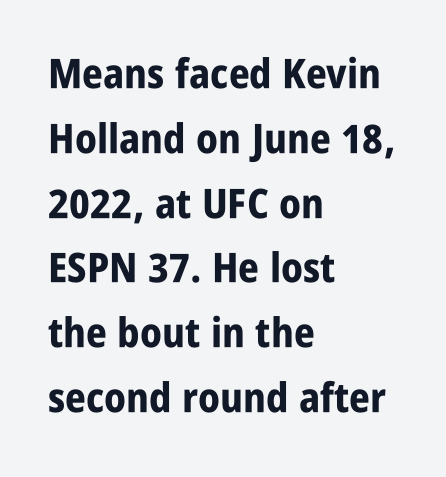
{"serif": "no", "italic": "no", "bold": "yes", "weight": "bold", "width": "condensed", "stroke_contrast": "low", "x_height": "large", "monospaced": "no", "underline": "no", "align": "left", "line_spacing": "normal", "line_spacing_ratio": 1.58, "letter_spacing": "normal", "letter_spacing_em": 0.0, "glyph_px": 41}
